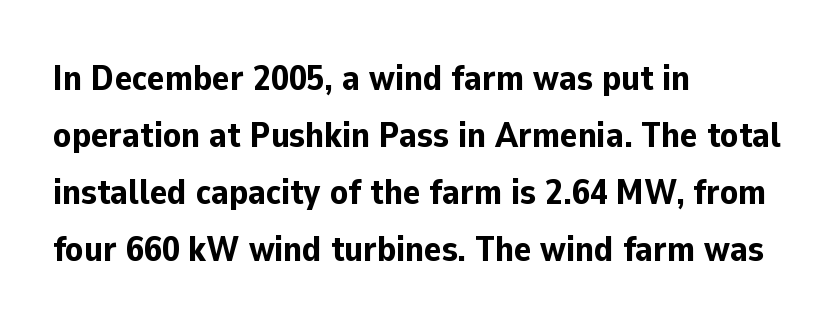
It's the straight-up-and-down kind of type. The strip under each line holds only bare page. The text was rendered using a sans face with plain stroke endings. The line texture is even and compact thanks to regular tracking. Stroke thickness is high; the sample reads as a true bold.
